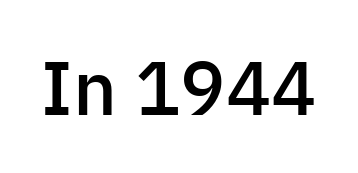
{"serif": "no", "italic": "no", "bold": "semi", "weight": "semibold", "width": "normal", "stroke_contrast": "low", "x_height": "medium", "monospaced": "no", "underline": "no", "letter_spacing": "normal", "letter_spacing_em": 0.0, "glyph_px": 76}
